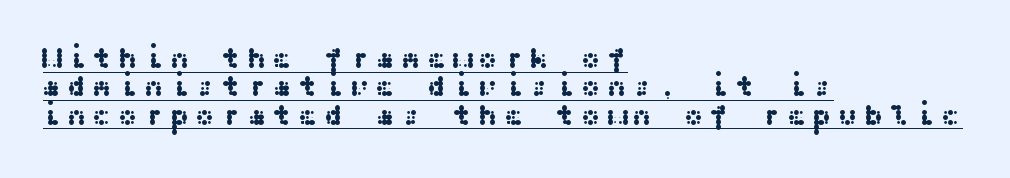
The image shows 29 px wide sans-serif type, upright; set left-aligned, tight line spacing (0.98x), unusually wide letter spacing (+0.22 em), underlined; medium stroke contrast and a medium x-height.
